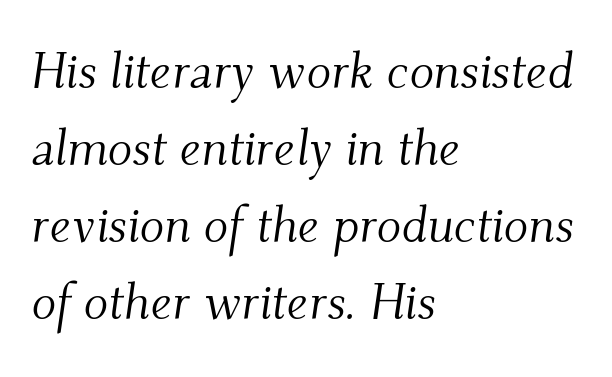
Compared with typical paragraphs, the rows here are spaced about the same. Is this a heavy cut? Hardly; it is regular or lighter. The letters advance in unequal steps, a hallmark of proportional type. These lines stack with their left ends in a neat column. The font family rendered here belongs to the serif group.
